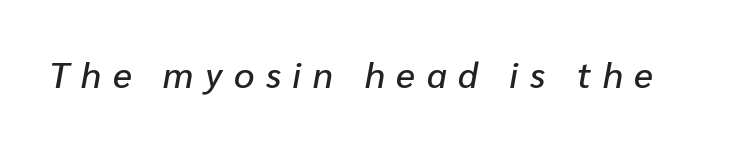
Quick note: italic. The face used here is proportionally spaced, like ordinary book or web type. This rendering features lettering with no underline. The line texture is sparse and dotted thanks to wide tracking.
